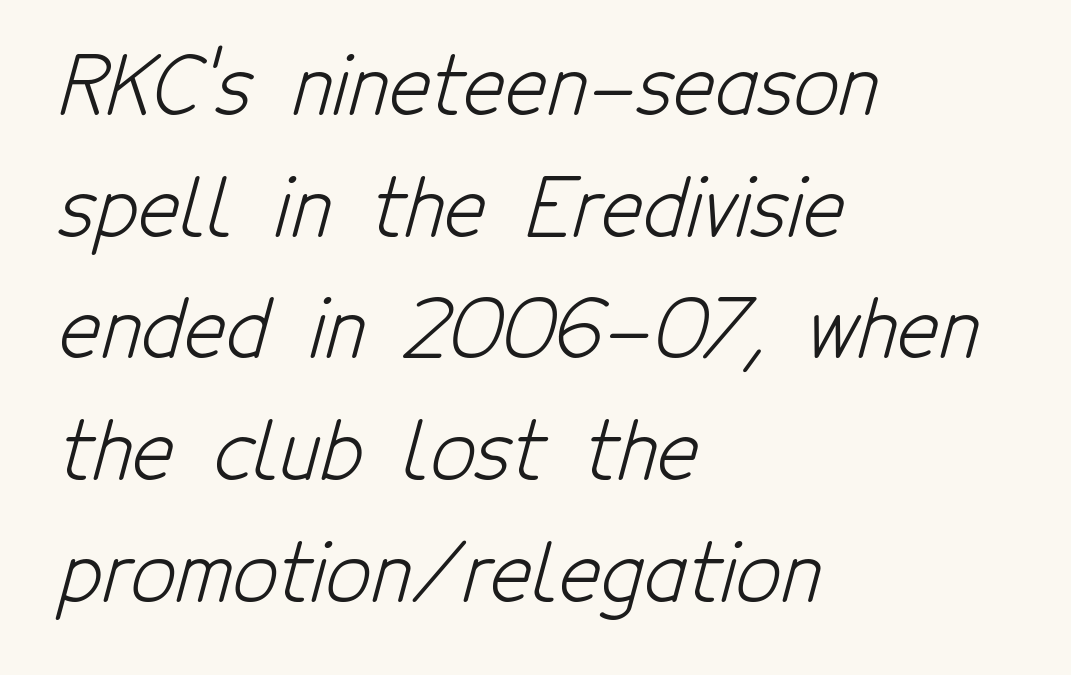
Character widths vary here, with narrow letters taking less room than wide ones. The face used here is rendered with its standard letterfit. All the whitespace from short lines collects on the right. I'd call this a sans setting — the letters go barefoot. The face looks like a standard text weight, possibly lighter.
